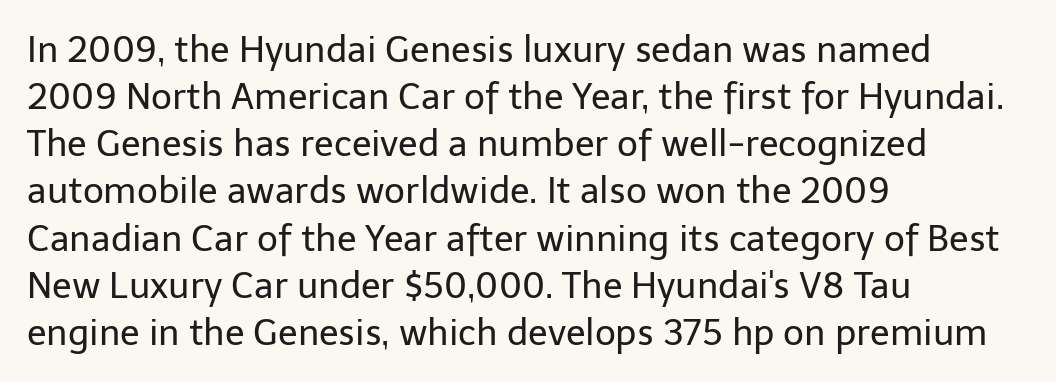
What stands out about the letter spacing? Nothing — it is the standard amount. This rendering features lettering with no underline. Regarding serifs, this sample does without them. Spacing verdict: proportional, widths tailored to each character. Do the letters lean? They stand straight.
